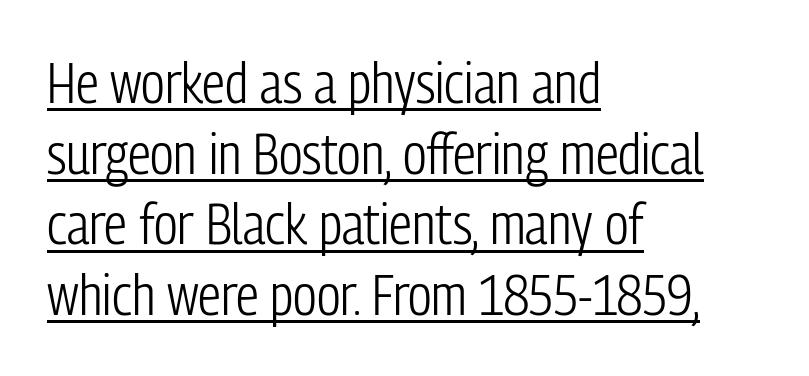
Every character sits straight up, as roman type does. The rendering uses the underline text-decoration. Students, note that the glyphs here touch the page at normal intervals. Caption: face not bold, strokes unweighted.
